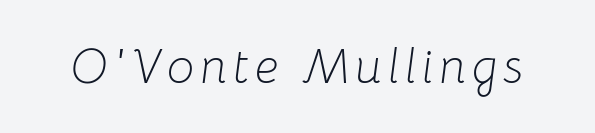
The space beneath each line is pristine and unruled. Proportional: the letters do not fall into vertical columns. The typography opts for an oblique posture over an upright one. A light-to-regular cut is what we see here.
